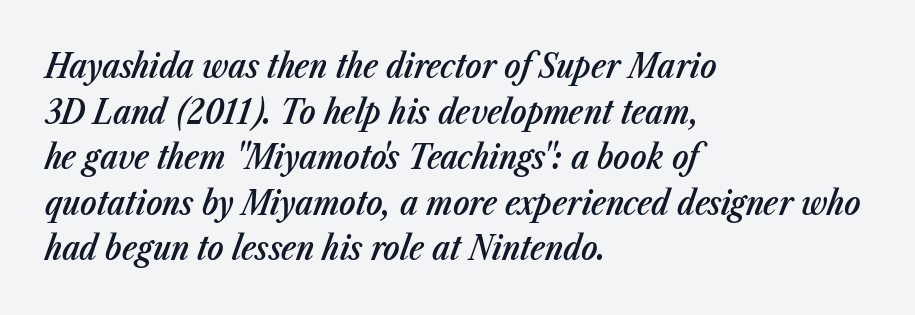
The image shows 34 px semibold, condensed type, italic (leaning right); set left-aligned, normal line spacing (1.34x), normal letter spacing, not underlined; low stroke contrast and a medium x-height.
